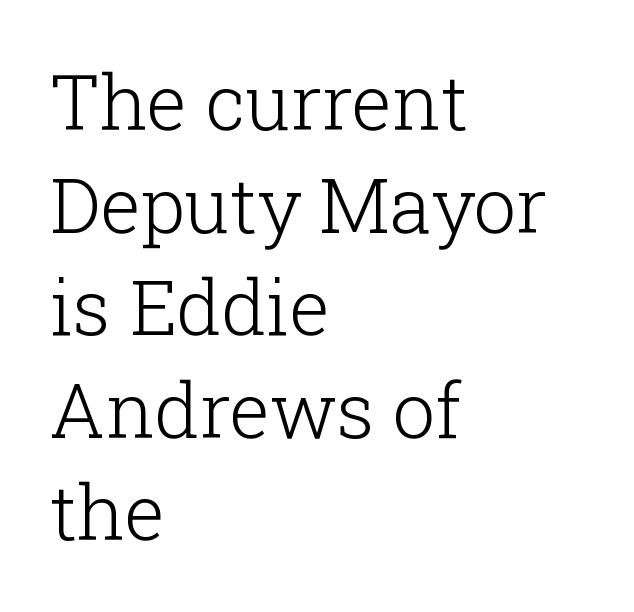
{"serif": "yes", "italic": "no", "bold": "no", "weight": "light", "width": "normal", "stroke_contrast": "low", "x_height": "medium", "monospaced": "no", "underline": "no", "align": "left", "line_spacing": "normal", "line_spacing_ratio": 1.35, "letter_spacing": "normal", "letter_spacing_em": 0.0, "glyph_px": 76}
